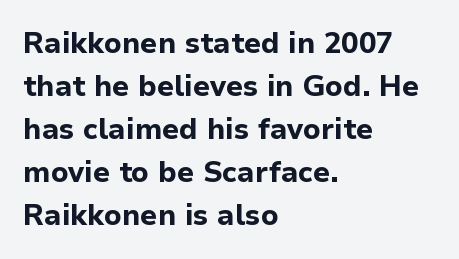
The image shows 29 px bold sans-serif type, upright; set left-aligned, normal line spacing (1.48x), normal letter spacing, not underlined; low stroke contrast and a medium x-height.
